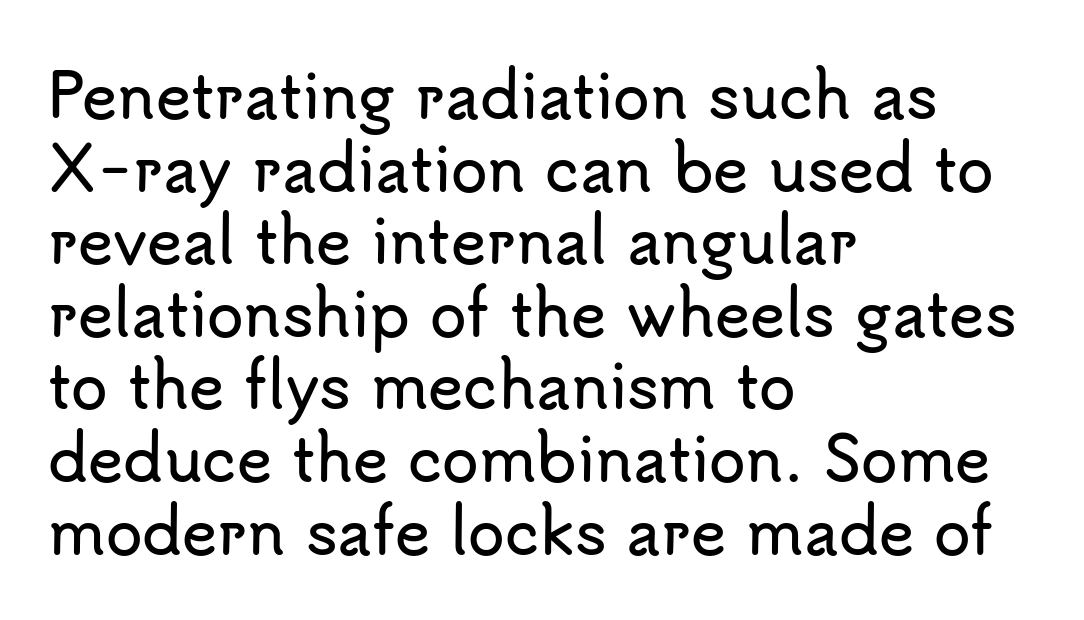
The image shows 60 px sans-serif type, upright; set left-aligned, line spacing 1.21x, normal letter spacing, not underlined; low stroke contrast and a small x-height.
